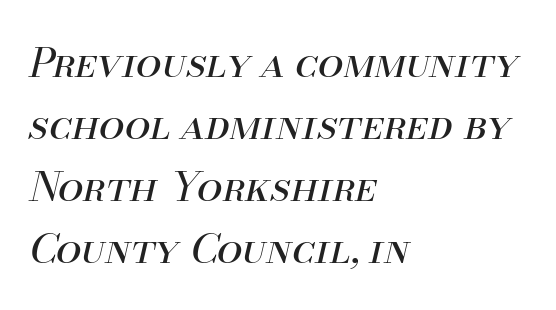
Baseline-to-baseline distance is the conventional proportion of letter height. The font is comparable to plain body text, perhaps lighter. A typesetter would call this proportional, since set widths differ per character. Check under the words: just untouched page. These lines are set flush left with a ragged right edge. Between one letter and the next there's only the usual sliver of space.
